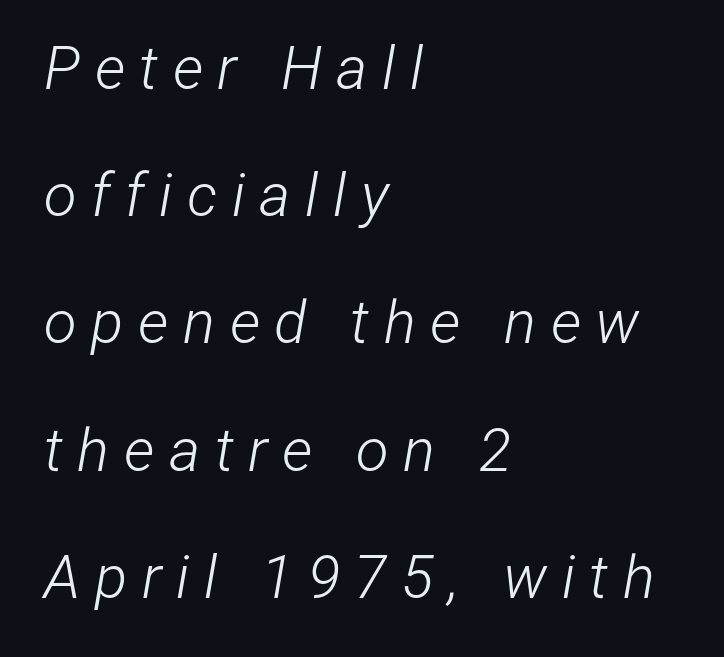
The image shows 60 px light, condensed type, italic (leaning right); set left-aligned, loose line spacing (2.12x), unusually wide letter spacing (+0.24 em), not underlined; low stroke contrast and a medium x-height.
